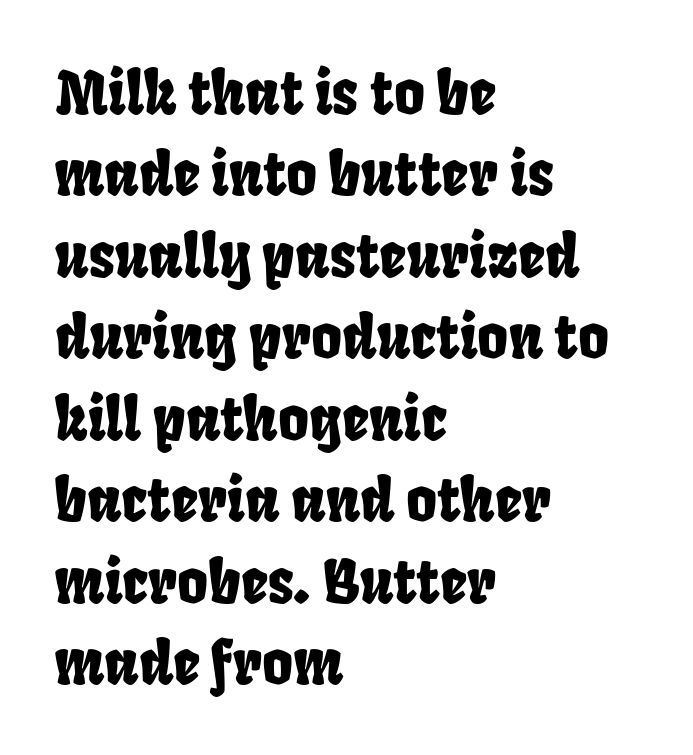
A typesetter would call this proportional, since set widths differ per character. The space beneath each line is pristine and unruled. Notice how descenders clear the ascenders below comfortably — that's standard leading. This sample uses plain, unmodified letter spacing. Examine the stroke ends and you'll find no serifs. Horizontally, the lines are justified to the leading edge only.
